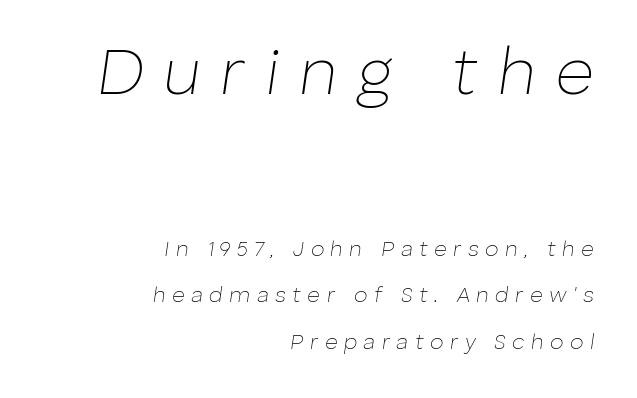
{"italic": "yes", "lean": "right", "slant_degrees": 8, "bold": "no", "weight": "thin", "width": "normal", "stroke_contrast": "low", "x_height": "medium", "monospaced": "no", "underline": "no", "align": "right", "line_spacing": "loose", "line_spacing_ratio": 2.12, "letter_spacing": "wide", "letter_spacing_em": 0.29, "larger_block": "first", "size_ratio": 3.05, "glyph_px": 67}
